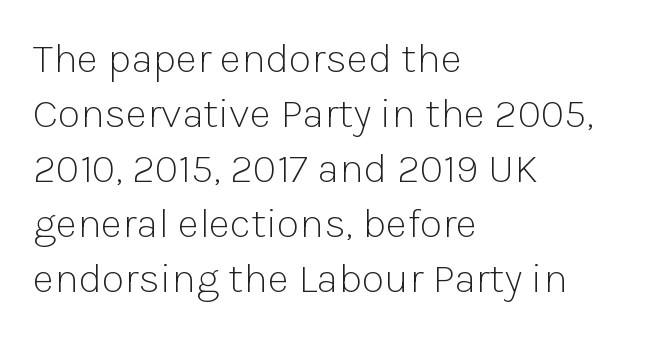
Q: Is the text bold? A: No.
Q: Is the text italic (slanted)? A: No, it is upright.
Q: Is the typeface a serif or a sans-serif typeface? A: Sans-serif.
Q: Is the text underlined? A: No.
Q: How is the paragraph aligned? A: Left-aligned.
Q: Is the spacing between letters normal or unusually wide? A: Normal.
Q: Is the spacing between lines tight, normal or loose? A: Normal.
Q: Width (condensed, normal, or wide)? A: Normal.
Q: Stroke contrast? A: Low.
Q: x-height? A: Medium.
Q: Monospaced? A: No.
